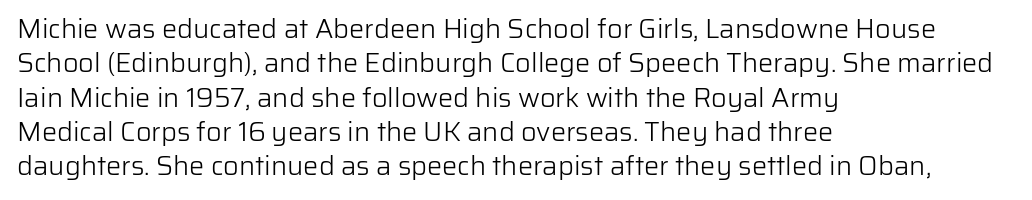
The image shows 27 px text type, upright; set left-aligned, normal line spacing (1.27x), normal letter spacing, not underlined.
